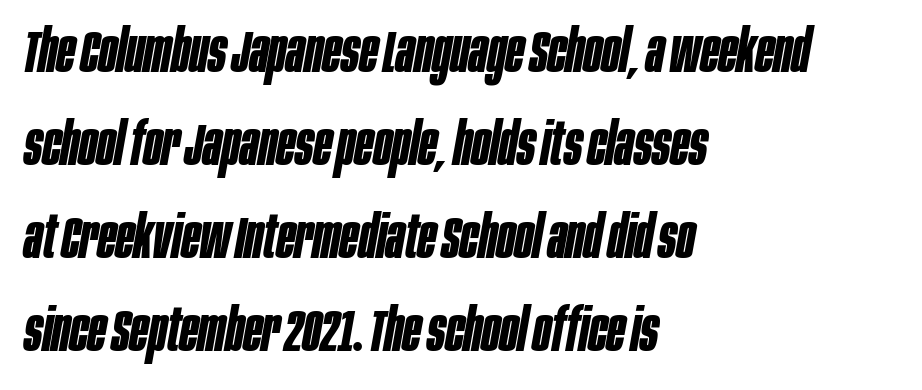
Here the glyphs are tracked normally, forming tight word shapes. Here the designer chose a conventional face with non-uniform glyph widths. A normal amount of white space separates one row of letters from the next. Emphasis by weight is at full strength: bold. A classic flush-left, rag-right setting is used for this passage.
